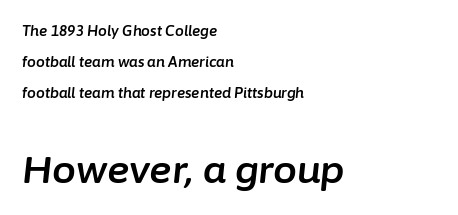
The image shows 38 px text type, italic (leaning right); set left-aligned, loose line spacing (2.22x), normal letter spacing, not underlined; the second (bottom) block is 2.71x larger; low stroke contrast and a medium x-height.
